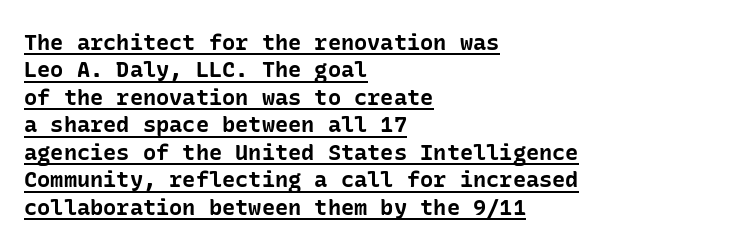
Q: Is the text bold? A: Yes.
Q: Is the text italic (slanted)? A: No, it is upright.
Q: Is the text underlined? A: Yes.
Q: How is the paragraph aligned? A: Left-aligned.
Q: Is the spacing between letters normal or unusually wide? A: Normal.
Q: Is the spacing between lines tight, normal or loose? A: Normal.
